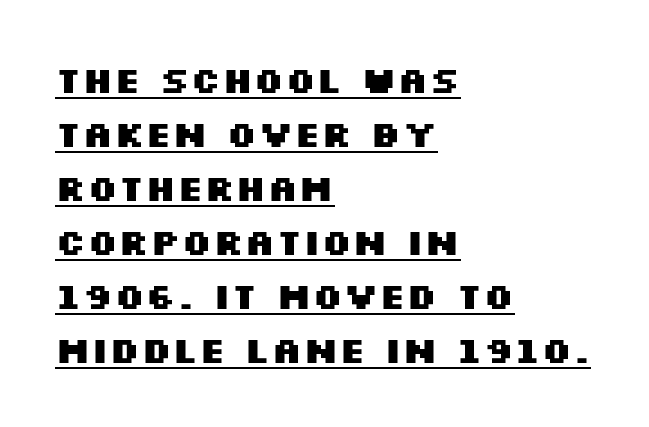
The image shows 36 px heavy, wide sans-serif type, upright; set left-aligned, normal line spacing (1.5x), normal letter spacing, underlined; medium stroke contrast and a large x-height.
